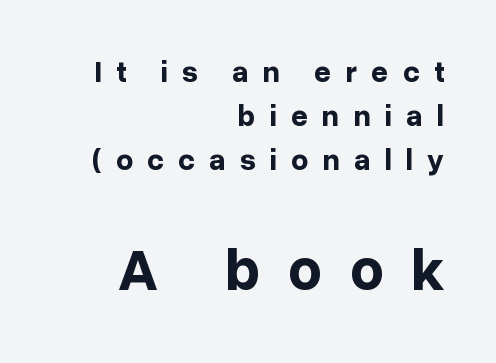
The image shows 59 px bold sans-serif type, upright; set right-aligned, normal line spacing (1.46x), unusually wide letter spacing (+0.47 em), not underlined; the second (bottom) block is 1.97x larger; low stroke contrast and a medium x-height.
